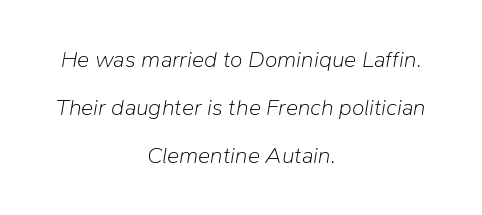
The image shows 23 px text type, italic (leaning right); set centered, loose line spacing (2.08x), normal letter spacing, not underlined.
